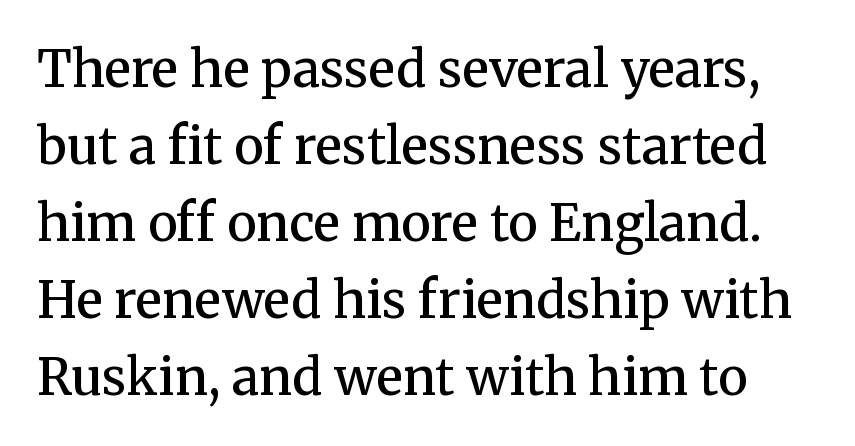
{"serif": "yes", "italic": "no", "bold": "semi", "weight": "semibold", "width": "normal", "stroke_contrast": "medium", "x_height": "medium", "monospaced": "no", "underline": "no", "line_spacing": "normal", "line_spacing_ratio": 1.54, "letter_spacing": "normal", "letter_spacing_em": 0.0, "glyph_px": 50}
